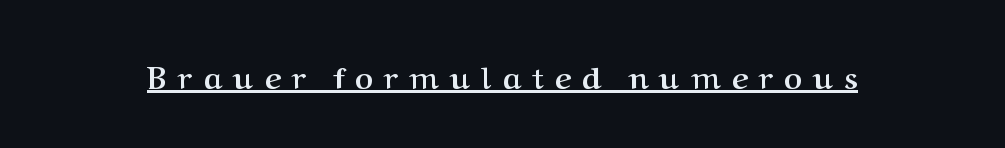
Characters remain perfectly vertical along every line. These lines are rendered in a variable-pitch font. Underlined type. The letters carry serifs — small finishing strokes at the ends of their stems. The passage shown has open, widely tracked lettering throughout. Stroke thickness is high; the sample reads as a true bold.
